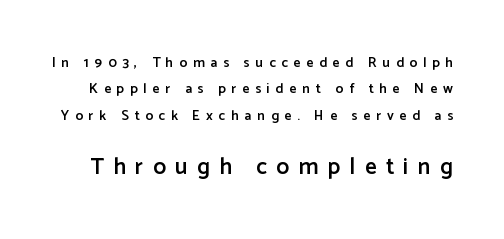
{"italic": "no", "bold": "semi", "underline": "no", "line_spacing_ratio": 1.88, "letter_spacing": "wide", "letter_spacing_em": 0.41, "larger_block": "second", "size_ratio": 1.64, "glyph_px": 23}
